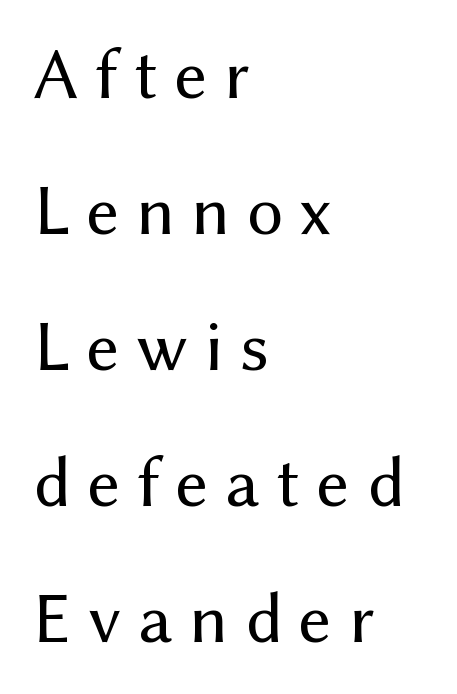
{"serif": "no", "italic": "no", "bold": "no", "weight": "regular", "width": "normal", "stroke_contrast": "medium", "x_height": "medium", "monospaced": "no", "underline": "no", "align": "left", "line_spacing_ratio": 1.89, "letter_spacing": "wide", "letter_spacing_em": 0.23, "glyph_px": 72}
